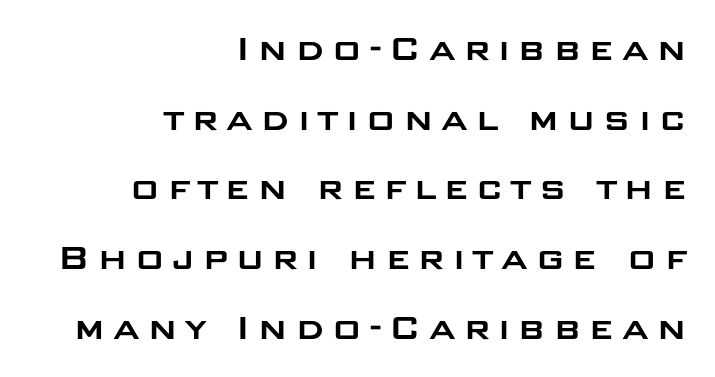
Q: Is the text italic (slanted)? A: No, it is upright.
Q: Is the typeface a serif or a sans-serif typeface? A: Sans-serif.
Q: Is the text underlined? A: No.
Q: How is the paragraph aligned? A: Right-aligned.
Q: Is the spacing between lines tight, normal or loose? A: Normal.
Q: Width (condensed, normal, or wide)? A: Wide.
Q: Stroke contrast? A: Low.
Q: x-height? A: Large.
Q: Monospaced? A: No.
